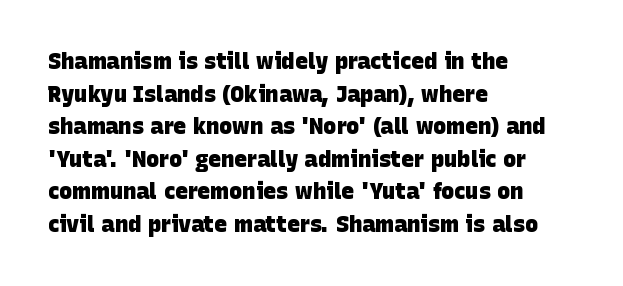
{"bold": "yes", "underline": "no", "align": "left", "line_spacing": "normal", "line_spacing_ratio": 1.48, "letter_spacing": "normal", "letter_spacing_em": 0.0, "glyph_px": 22}
